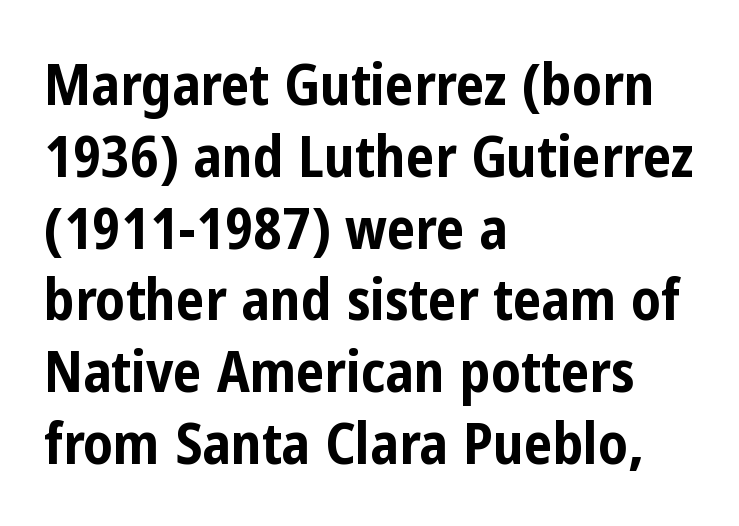
{"serif": "no", "italic": "no", "bold": "yes", "weight": "bold", "width": "condensed", "stroke_contrast": "low", "x_height": "medium", "monospaced": "no", "underline": "no", "align": "left", "line_spacing": "normal", "line_spacing_ratio": 1.26, "letter_spacing": "normal", "letter_spacing_em": 0.0, "glyph_px": 57}
